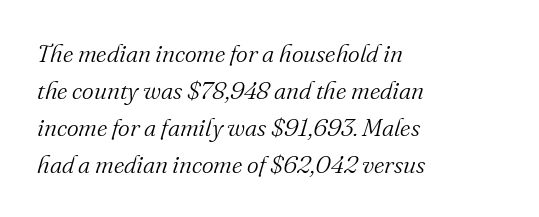
A student would call this left alignment; a typographer would say flush left, rag right. Is the type slanted? Yes — the strokes lean at a clear angle. The weight would be labelled regular, book, light, or lighter still. Letter spacing: default.
